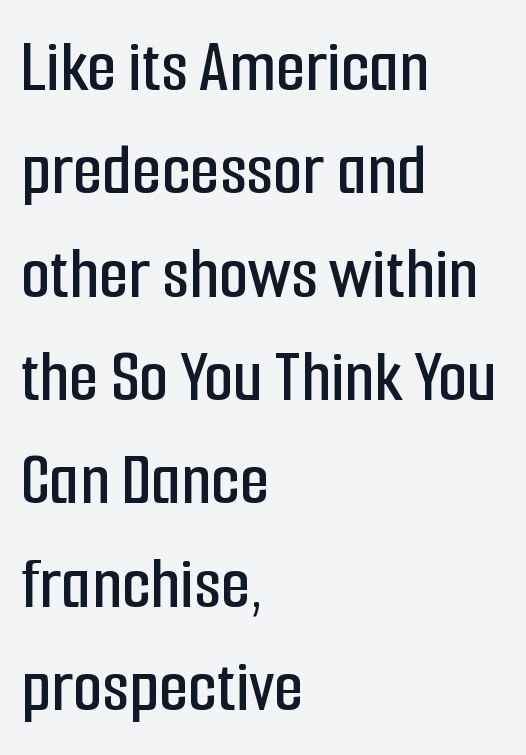
Q: Is the text italic (slanted)? A: No, it is upright.
Q: Is the typeface a serif or a sans-serif typeface? A: Sans-serif.
Q: Is the text underlined? A: No.
Q: How is the paragraph aligned? A: Left-aligned.
Q: Is the spacing between letters normal or unusually wide? A: Normal.
Q: Is the spacing between lines tight, normal or loose? A: Normal.
Q: Width (condensed, normal, or wide)? A: Condensed.
Q: Stroke contrast? A: Low.
Q: x-height? A: Medium.
Q: Monospaced? A: No.
